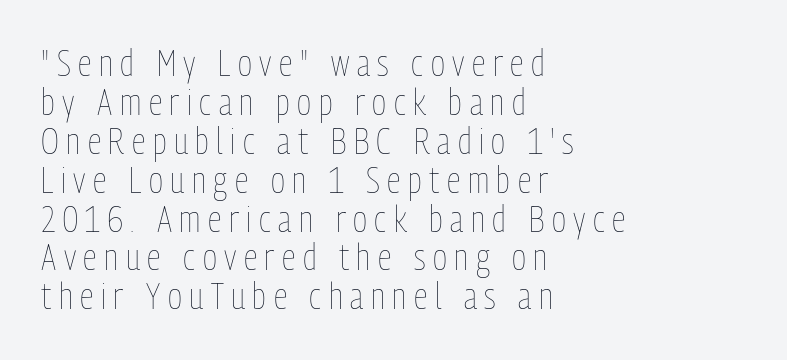
The axis of the letterforms is exactly vertical. Caption: multi-line text, flush left, ragged right. Compared with a typical body face, this is equally light or lighter still. Each word looks stretched out because of the extra space between its letters. The space directly below the letters is spotless. Varying glyph widths throughout — classic text-font behaviour.
